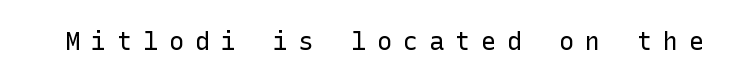
{"italic": "no", "bold": "no", "underline": "no", "letter_spacing": "wide", "letter_spacing_em": 0.44, "glyph_px": 25}
